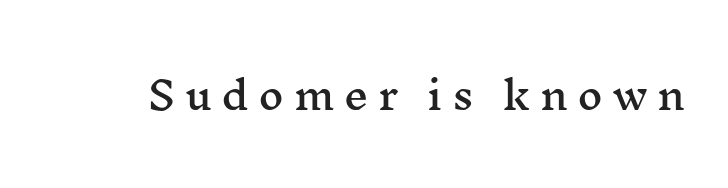
{"serif": "yes", "italic": "no", "width": "wide", "stroke_contrast": "medium", "x_height": "medium", "monospaced": "no", "underline": "no", "letter_spacing": "wide", "letter_spacing_em": 0.24, "glyph_px": 39}
